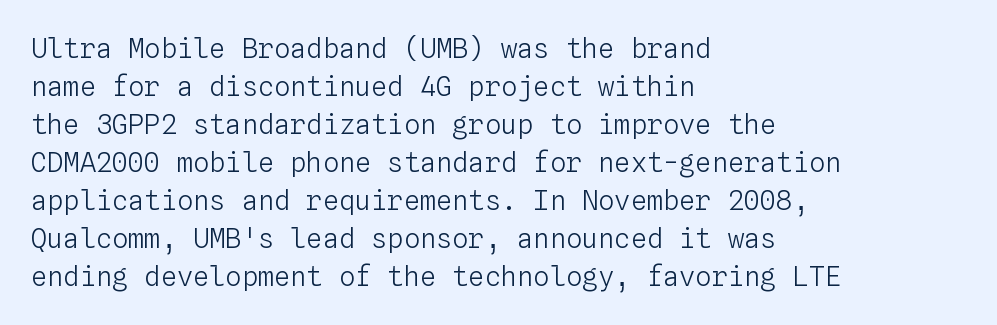
The designer left line spacing at the default. A classic flush-left, rag-right setting is used for this passage. The font sits on the lighter half of the weight spectrum, regular included. The letters stand straight up with perfectly vertical stems. No word sits above an underline.
